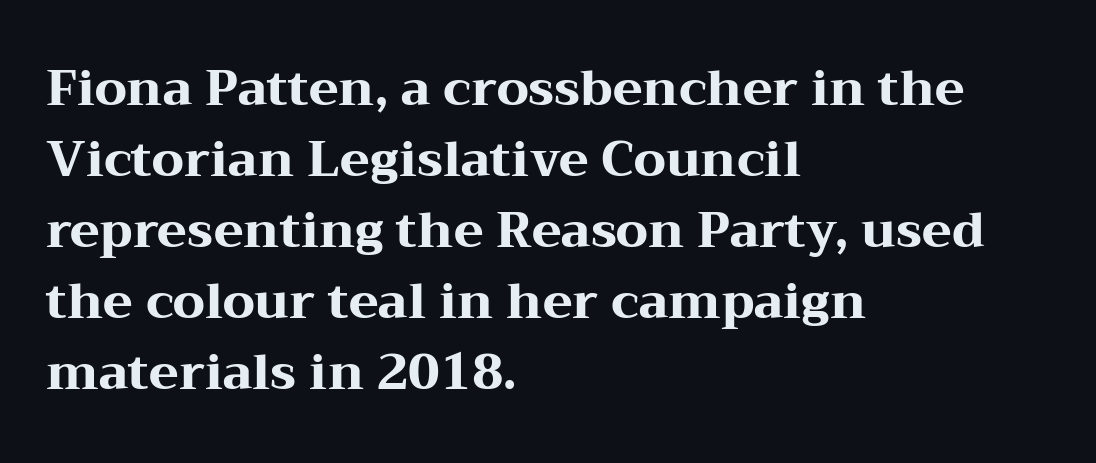
{"serif": "yes", "italic": "no", "bold": "yes", "weight": "heavy", "width": "wide", "stroke_contrast": "medium", "x_height": "medium", "monospaced": "no", "underline": "no", "align": "left", "line_spacing": "normal", "line_spacing_ratio": 1.45, "letter_spacing": "normal", "letter_spacing_em": 0.0, "glyph_px": 49}
